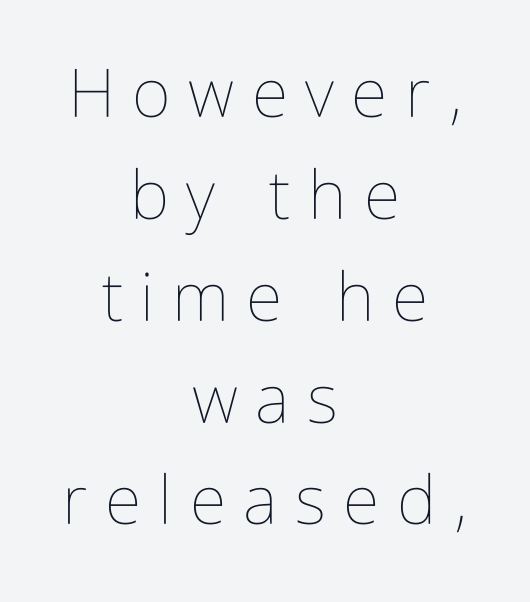
Q: Is the text bold? A: No.
Q: Is the text italic (slanted)? A: No, it is upright.
Q: Is the text underlined? A: No.
Q: How is the paragraph aligned? A: Centered.
Q: Is the spacing between letters normal or unusually wide? A: Unusually wide.
Q: Is the spacing between lines tight, normal or loose? A: Normal.
Q: Width (condensed, normal, or wide)? A: Condensed.
Q: Stroke contrast? A: Low.
Q: x-height? A: Medium.
Q: Monospaced? A: No.
